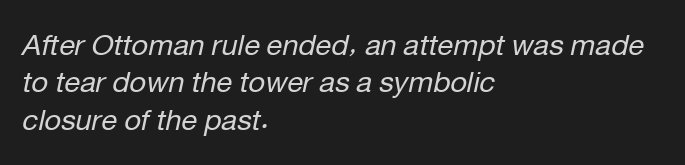
Compared with a typical body face, this is equally light or lighter still. Nobody drew a line under any word here. Tall strokes in this sample are angled rather than plumb. What stands out about the letter spacing? Nothing — it is the standard amount. Character widths vary here, with narrow letters taking less room than wide ones.
